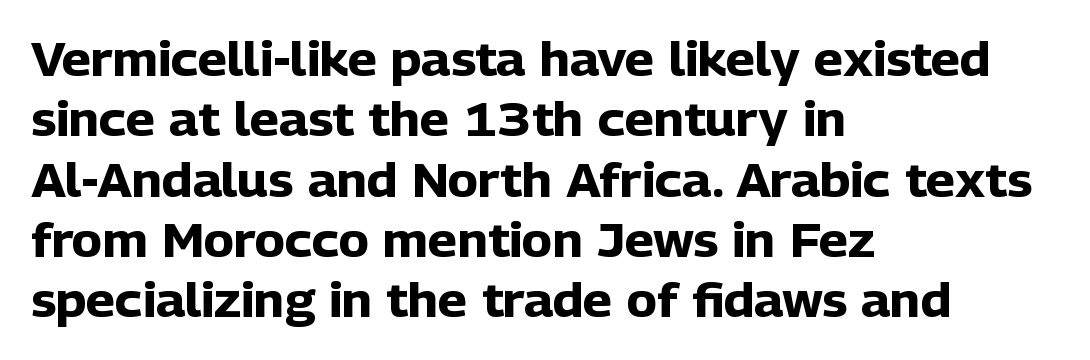
{"serif": "no", "italic": "no", "bold": "yes", "weight": "heavy", "width": "normal", "stroke_contrast": "low", "x_height": "medium", "monospaced": "no", "underline": "no", "align": "left", "line_spacing": "normal", "line_spacing_ratio": 1.31, "letter_spacing": "normal", "letter_spacing_em": 0.0, "glyph_px": 46}
